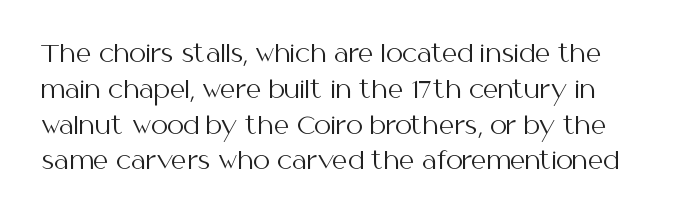
The image shows 24 px text type, upright; set normal line spacing (1.49x), normal letter spacing, not underlined.
